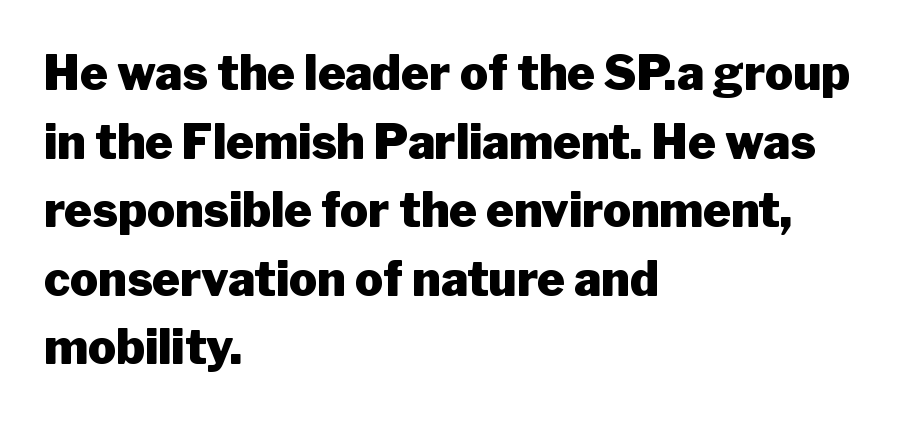
Q: Is the text bold? A: Yes.
Q: Is the text italic (slanted)? A: No, it is upright.
Q: Is the typeface a serif or a sans-serif typeface? A: Sans-serif.
Q: Is the text underlined? A: No.
Q: How is the paragraph aligned? A: Left-aligned.
Q: Is the spacing between letters normal or unusually wide? A: Normal.
Q: Is the spacing between lines tight, normal or loose? A: Normal.
Q: Width (condensed, normal, or wide)? A: Normal.
Q: Stroke contrast? A: Low.
Q: x-height? A: Medium.
Q: Monospaced? A: No.
